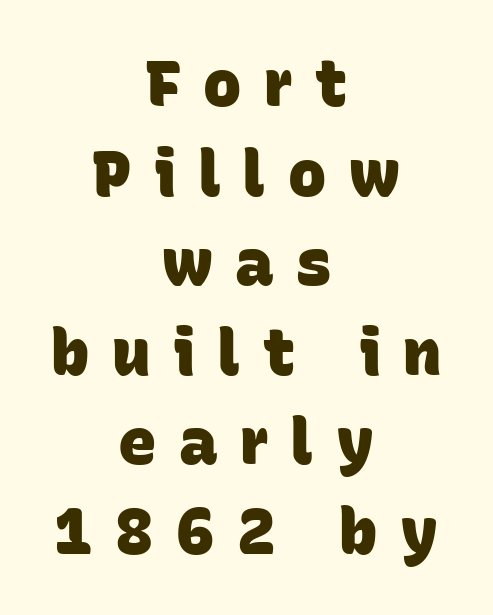
{"serif": "no", "bold": "yes", "weight": "heavy", "width": "normal", "stroke_contrast": "low", "x_height": "large", "monospaced": "no", "underline": "no", "align": "center", "line_spacing": "normal", "line_spacing_ratio": 1.4, "letter_spacing": "wide", "letter_spacing_em": 0.35, "glyph_px": 64}
